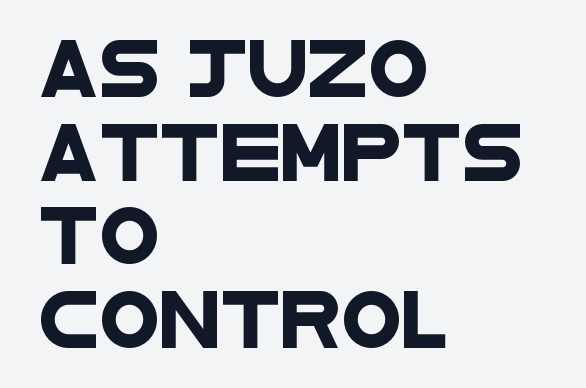
Q: Is the typeface a serif or a sans-serif typeface? A: Sans-serif.
Q: Is the text underlined? A: No.
Q: How is the paragraph aligned? A: Left-aligned.
Q: Is the spacing between letters normal or unusually wide? A: Normal.
Q: Is the spacing between lines tight, normal or loose? A: Normal.
Q: Width (condensed, normal, or wide)? A: Wide.
Q: Stroke contrast? A: Low.
Q: x-height? A: Large.
Q: Monospaced? A: No.
